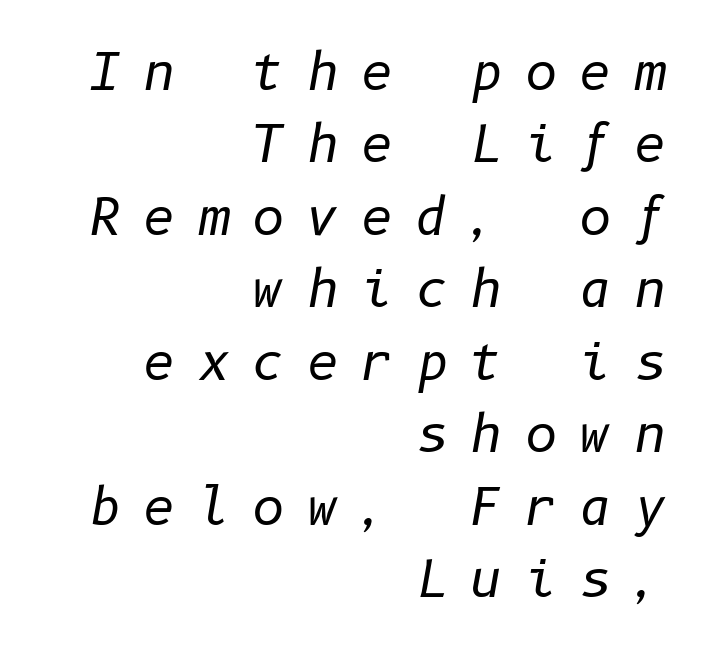
Q: Is the text bold? A: No.
Q: Is the text italic (slanted)? A: Yes, it leans right by about 10 degrees.
Q: Is the text underlined? A: No.
Q: How is the paragraph aligned? A: Right-aligned.
Q: Is the spacing between letters normal or unusually wide? A: Unusually wide.
Q: Is the spacing between lines tight, normal or loose? A: Normal.
Q: Width (condensed, normal, or wide)? A: Normal.
Q: Stroke contrast? A: Low.
Q: x-height? A: Medium.
